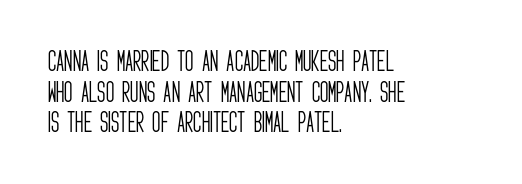
The image shows 23 px text type, upright; set left-aligned, normal line spacing (1.33x), normal letter spacing, not underlined.
